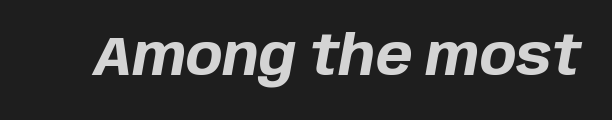
The image shows 55 px bold type, italic (leaning right); set normal letter spacing, not underlined; low stroke contrast and a large x-height.
